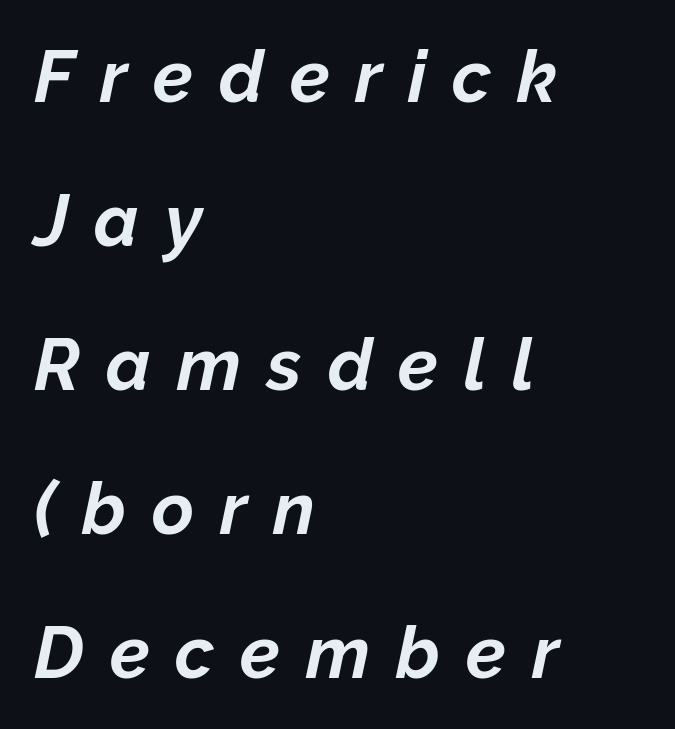
Which margin do the lines hug? The left one — the right edge is uneven. The strokes are fattened all the way to bold. Here the designer chose a conventional face with non-uniform glyph widths. These lines were composed using italics. The passage shown has open, widely tracked lettering throughout. Descenders are the only things crossing below the line.
